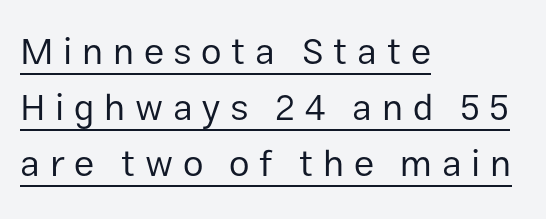
The image shows 37 px regular-weight sans-serif type, upright; set left-aligned, normal line spacing (1.52x), unusually wide letter spacing (+0.26 em), underlined; low stroke contrast and a medium x-height.
